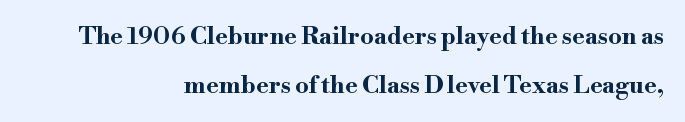
All the whitespace from short lines collects on the left. Its strokes are broad and dark, the hallmark of bold type. This block would shrink considerably if given ordinary leading; it's expanded now. Descenders are the only things crossing below the line. Is the letter spacing exaggerated? No — it looks like the ordinary default.
